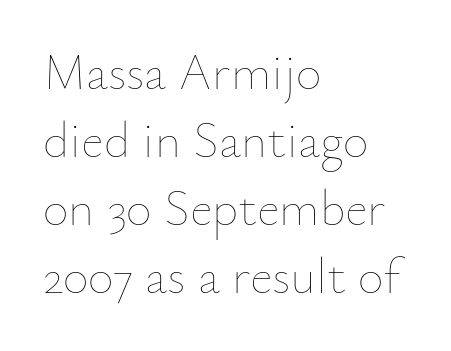
The image shows 50 px thin type, upright; set left-aligned, normal line spacing (1.36x), normal letter spacing, not underlined; low stroke contrast and a small x-height.
